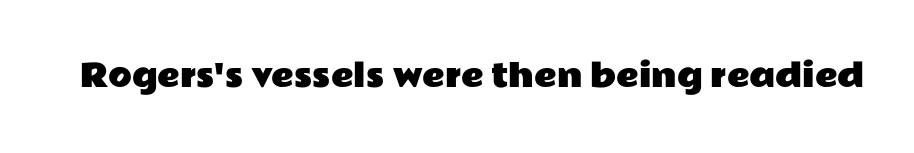
Q: Is the text italic (slanted)? A: No, it is upright.
Q: Is the typeface a serif or a sans-serif typeface? A: Sans-serif.
Q: Is the text underlined? A: No.
Q: Is the spacing between letters normal or unusually wide? A: Normal.
Q: Width (condensed, normal, or wide)? A: Wide.
Q: Stroke contrast? A: Low.
Q: x-height? A: Medium.
Q: Monospaced? A: No.
